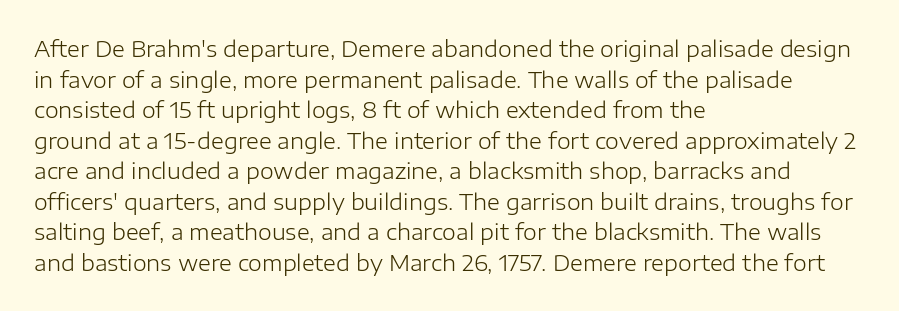
{"italic": "no", "bold": "no", "underline": "no", "align": "left", "line_spacing": "normal", "line_spacing_ratio": 1.39, "letter_spacing": "normal", "letter_spacing_em": 0.0, "glyph_px": 22}
